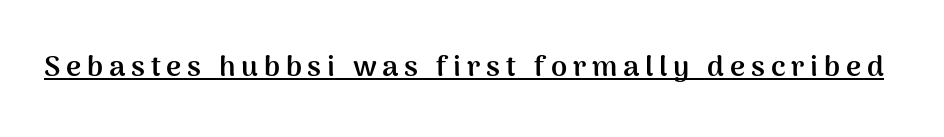
The image shows 29 px semibold sans-serif type, upright; set unusually wide letter spacing (+0.2 em), underlined; medium stroke contrast and a medium x-height.
